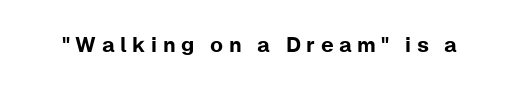
The image shows 21 px text type, upright; set unusually wide letter spacing (+0.26 em), not underlined.
